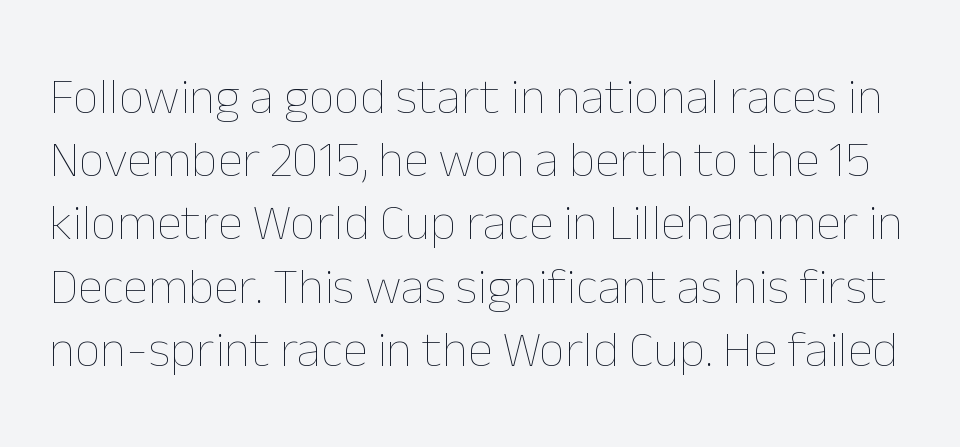
{"italic": "no", "bold": "no", "weight": "thin", "width": "normal", "stroke_contrast": "low", "x_height": "medium", "monospaced": "no", "underline": "no", "line_spacing_ratio": 1.24, "letter_spacing": "normal", "letter_spacing_em": 0.0, "glyph_px": 51}
